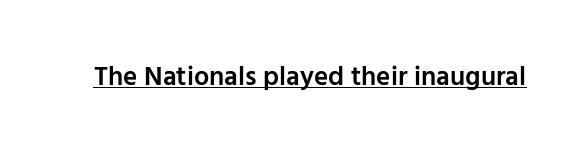
Q: Is the text bold? A: Semi-bold.
Q: Is the text italic (slanted)? A: No, it is upright.
Q: Is the text underlined? A: Yes.
Q: Is the spacing between letters normal or unusually wide? A: Normal.
